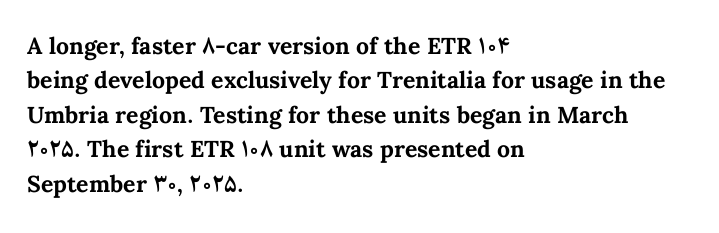
Q: Is the text bold? A: Yes.
Q: Is the text italic (slanted)? A: No, it is upright.
Q: Is the text underlined? A: No.
Q: How is the paragraph aligned? A: Left-aligned.
Q: Is the spacing between letters normal or unusually wide? A: Normal.
Q: Is the spacing between lines tight, normal or loose? A: Normal.
